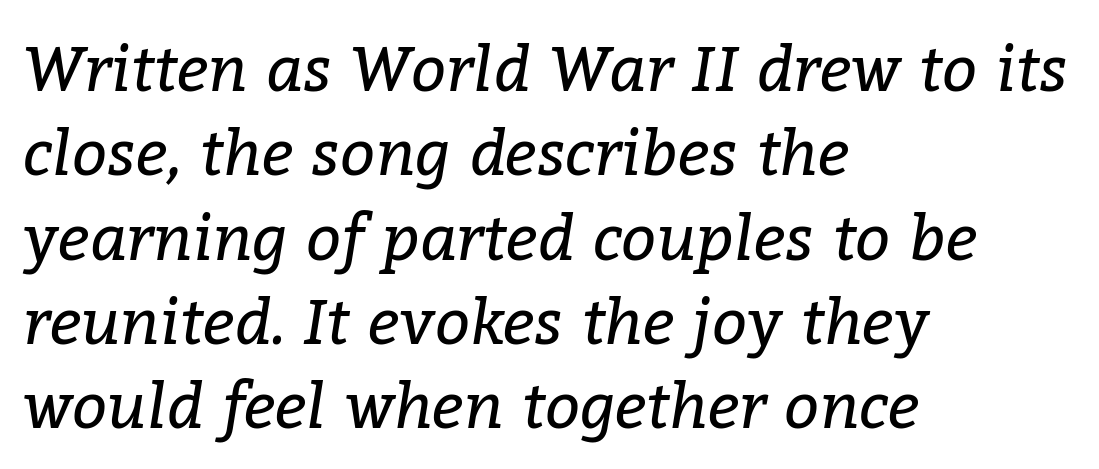
Horizontal bands of white between lines are of average thickness. Does the type have serifs? Yes, each stem ends in a small foot. How are the letters spaced? Ordinarily, with no added tracking. Left-aligned paragraph, ragged on the right. Spacing verdict: proportional, widths tailored to each character.
